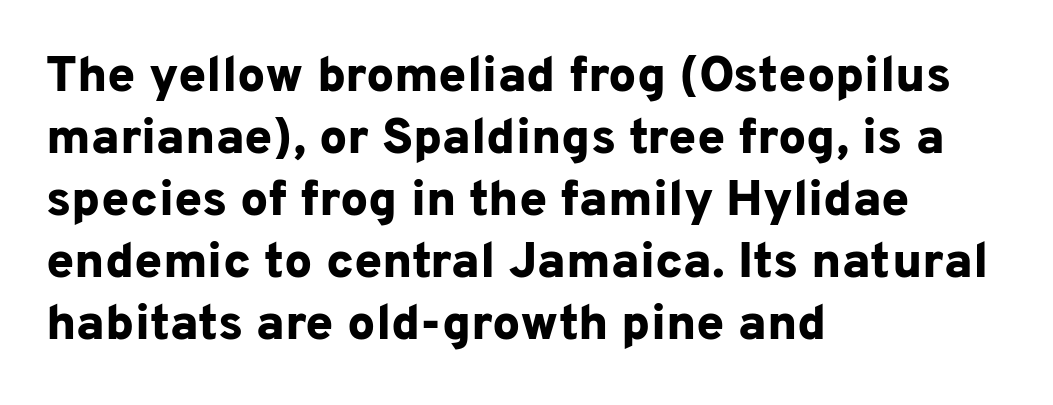
Q: Is the text bold? A: Yes.
Q: Is the text italic (slanted)? A: No, it is upright.
Q: Is the typeface a serif or a sans-serif typeface? A: Sans-serif.
Q: Is the text underlined? A: No.
Q: How is the paragraph aligned? A: Left-aligned.
Q: Is the spacing between letters normal or unusually wide? A: Normal.
Q: Width (condensed, normal, or wide)? A: Normal.
Q: Stroke contrast? A: Low.
Q: x-height? A: Medium.
Q: Monospaced? A: No.
